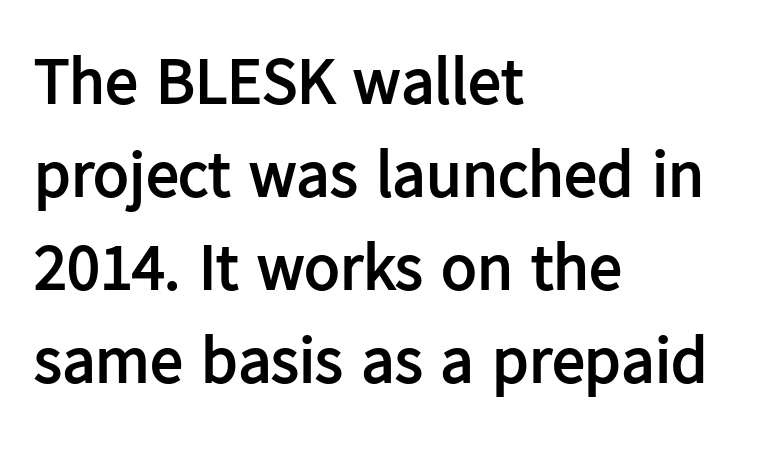
{"serif": "no", "italic": "no", "bold": "yes", "weight": "semibold", "width": "normal", "stroke_contrast": "low", "x_height": "medium", "monospaced": "no", "underline": "no", "align": "left", "line_spacing": "normal", "line_spacing_ratio": 1.41, "letter_spacing": "normal", "letter_spacing_em": 0.0, "glyph_px": 66}
